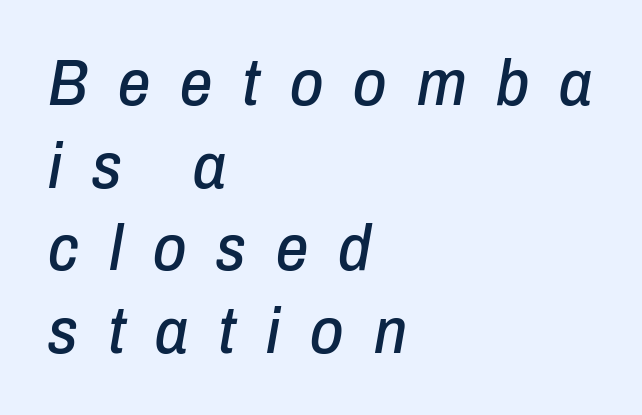
Leading: standard. Leftover space on each line is placed entirely after the last word. It's the slanting kind of type. The space beneath each line is pristine and unruled. Do the characters align in a grid? No, the font is proportional. Spacing between characters has been opened up far beyond the box default.
